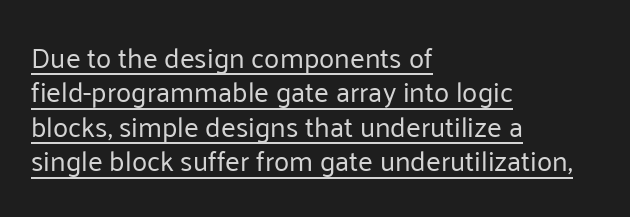
The image shows 28 px regular-weight sans-serif type, upright; set left-aligned, line spacing 1.23x, normal letter spacing, underlined; low stroke contrast and a medium x-height.
